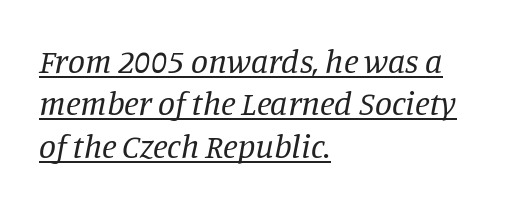
Letterform terminals end in serifs throughout the passage. The font's italic variant was chosen for this text. The typesetter has applied underlining to the passage shown. A light-to-regular cut is what we see here. Notice how the passage keeps a crisp vertical edge on the left only. How would I describe the line gaps? Plain and ordinary.
